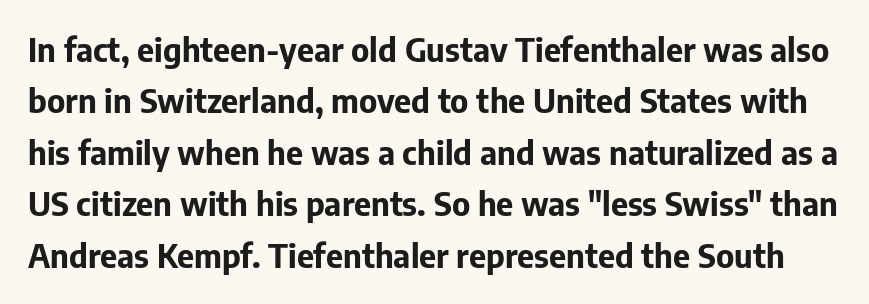
{"serif": "no", "italic": "no", "bold": "yes", "weight": "bold", "width": "normal", "stroke_contrast": "low", "x_height": "medium", "monospaced": "no", "underline": "no", "line_spacing": "normal", "line_spacing_ratio": 1.56, "letter_spacing": "normal", "letter_spacing_em": 0.0, "glyph_px": 33}
